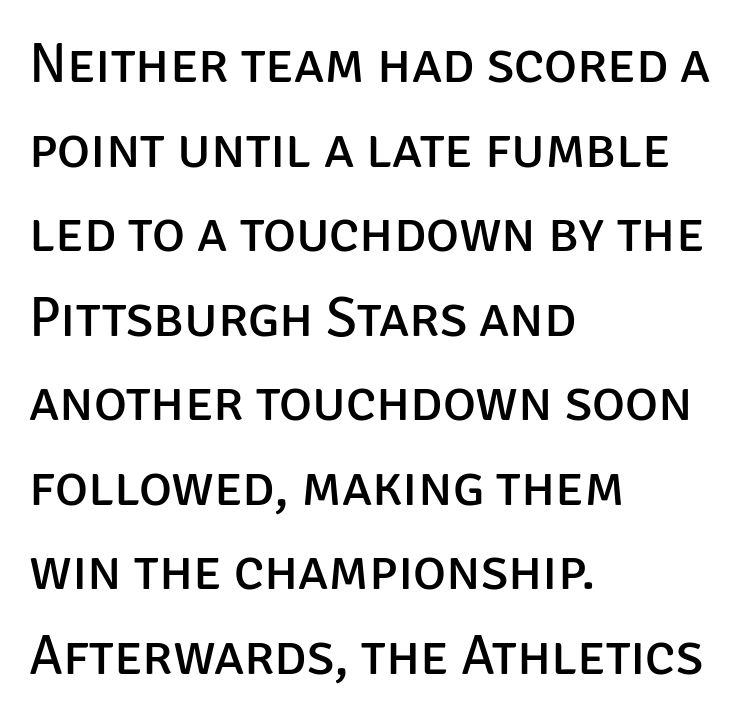
Q: Is the text bold? A: No.
Q: Is the text italic (slanted)? A: No, it is upright.
Q: Is the typeface a serif or a sans-serif typeface? A: Sans-serif.
Q: Is the text underlined? A: No.
Q: How is the paragraph aligned? A: Left-aligned.
Q: Is the spacing between letters normal or unusually wide? A: Normal.
Q: Is the spacing between lines tight, normal or loose? A: Normal.
Q: Width (condensed, normal, or wide)? A: Normal.
Q: Stroke contrast? A: Low.
Q: x-height? A: Large.
Q: Monospaced? A: No.
